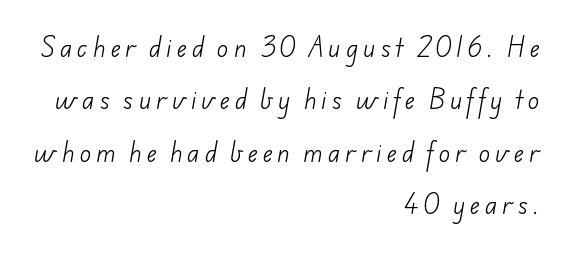
Q: Is the text bold? A: No.
Q: Is the text underlined? A: No.
Q: How is the paragraph aligned? A: Right-aligned.
Q: Is the spacing between letters normal or unusually wide? A: Unusually wide.
Q: Is the spacing between lines tight, normal or loose? A: Loose.
